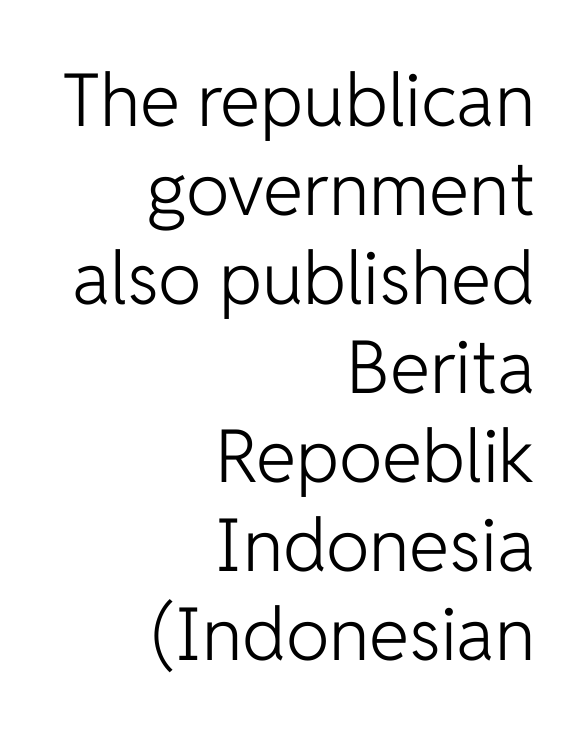
The image shows 73 px light sans-serif type, upright; set right-aligned, line spacing 1.22x, normal letter spacing, not underlined; low stroke contrast and a medium x-height.
